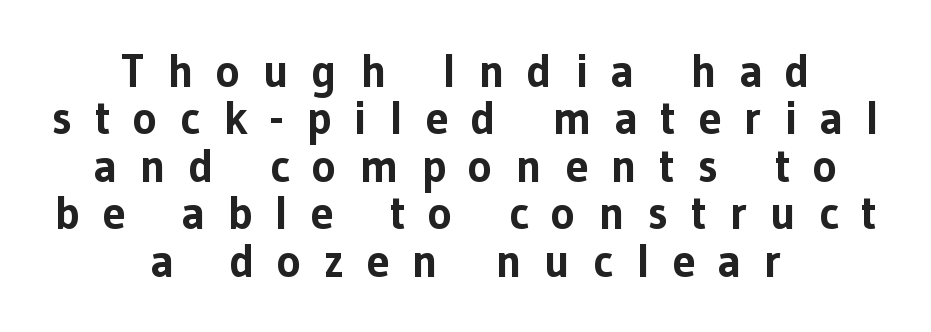
The image shows 46 px bold sans-serif type, upright; set centered, tight line spacing (1.03x), unusually wide letter spacing (+0.49 em), not underlined; low stroke contrast and a medium x-height.
